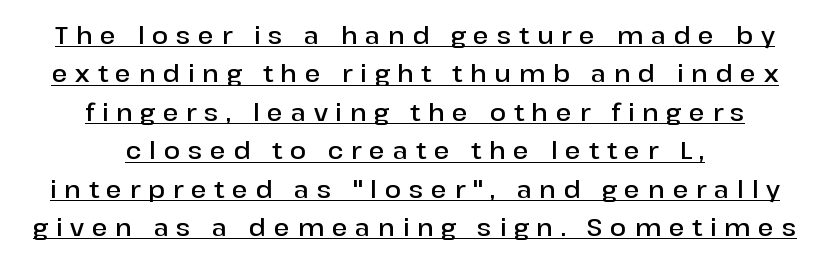
{"italic": "no", "bold": "semi", "underline": "yes", "align": "center", "line_spacing": "normal", "line_spacing_ratio": 1.6, "letter_spacing": "wide", "letter_spacing_em": 0.32, "glyph_px": 24}
